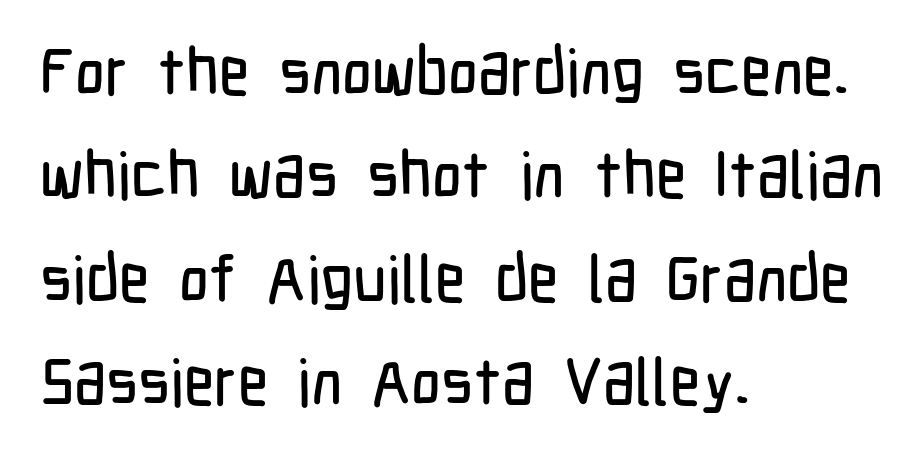
The image shows 65 px condensed sans-serif type, upright; set left-aligned, normal line spacing (1.59x), normal letter spacing, not underlined; low stroke contrast and a medium x-height.
